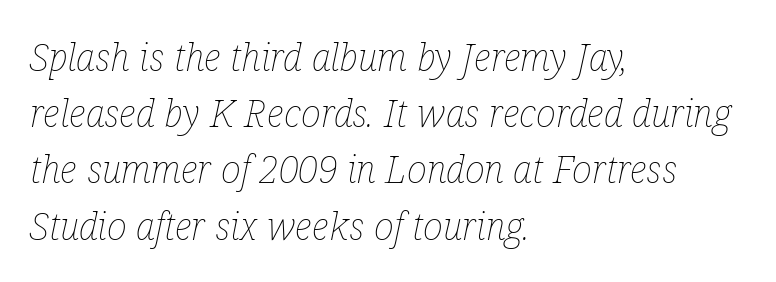
{"italic": "yes", "lean": "right", "slant_degrees": 12, "bold": "no", "weight": "thin", "width": "condensed", "stroke_contrast": "low", "x_height": "medium", "monospaced": "no", "underline": "no", "align": "left", "line_spacing": "normal", "line_spacing_ratio": 1.48, "letter_spacing": "normal", "letter_spacing_em": 0.0, "glyph_px": 38}
